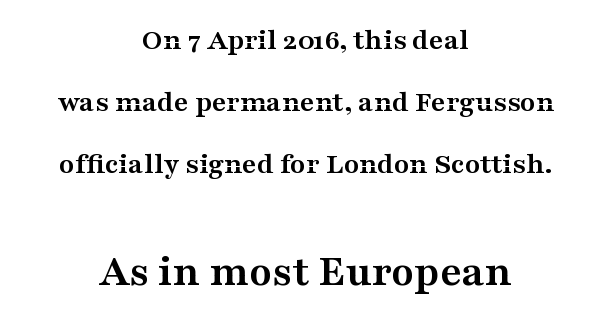
The image shows 46 px semibold, wide serif type, upright; set centered, loose line spacing (2.0x), normal letter spacing, not underlined; the second (bottom) block is 1.48x larger; medium stroke contrast and a medium x-height.
